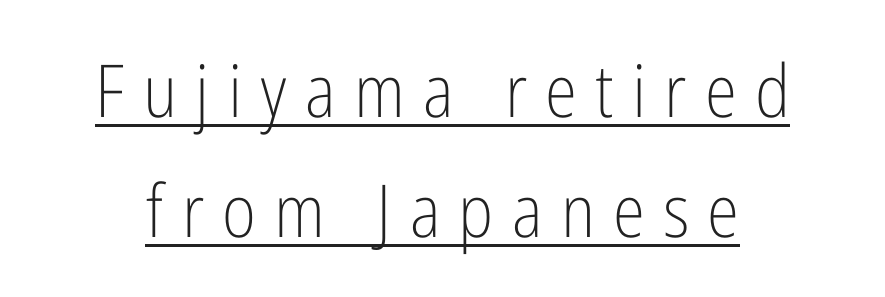
Q: Is the text bold? A: No.
Q: Is the text italic (slanted)? A: No, it is upright.
Q: Is the typeface a serif or a sans-serif typeface? A: Sans-serif.
Q: Is the text underlined? A: Yes.
Q: Is the spacing between letters normal or unusually wide? A: Unusually wide.
Q: Is the spacing between lines tight, normal or loose? A: Normal.
Q: Width (condensed, normal, or wide)? A: Condensed.
Q: Stroke contrast? A: Low.
Q: x-height? A: Medium.
Q: Monospaced? A: No.
